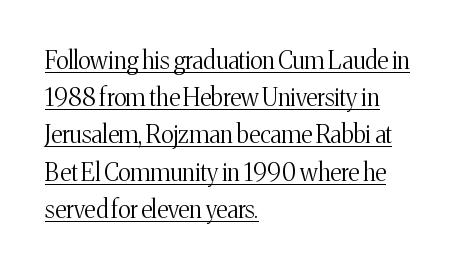
The image shows 24 px text type, upright; set left-aligned, normal line spacing (1.55x), normal letter spacing, underlined.
